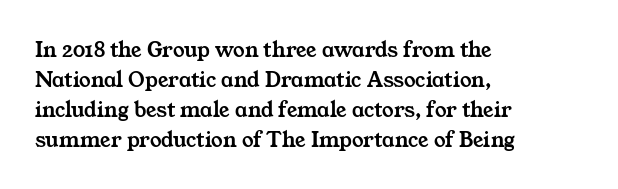
The image shows 23 px text type; set left-aligned, normal line spacing (1.3x), normal letter spacing, not underlined.
